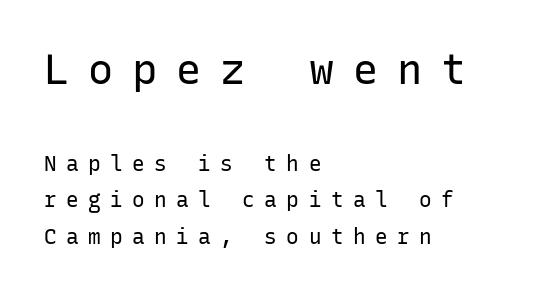
{"serif": "no", "italic": "no", "bold": "no", "weight": "regular", "width": "normal", "stroke_contrast": "low", "x_height": "medium", "monospaced": "yes", "underline": "no", "align": "left", "line_spacing_ratio": 1.74, "letter_spacing": "wide", "letter_spacing_em": 0.45, "larger_block": "first", "size_ratio": 2.0, "glyph_px": 42}
